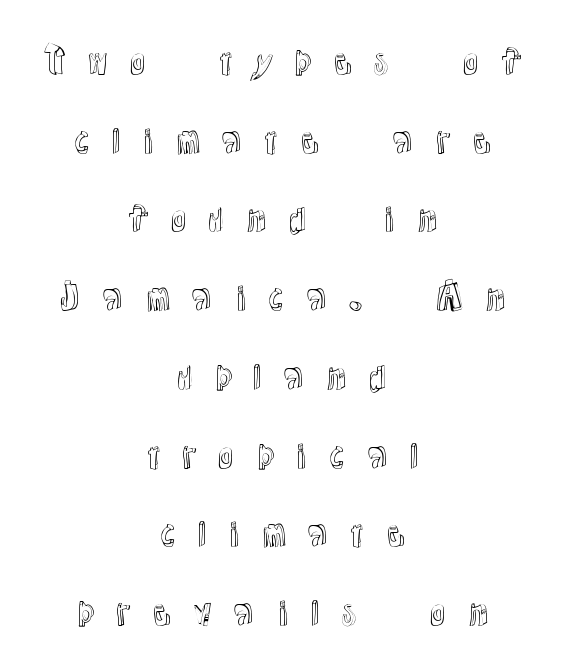
Inter-character spacing is expanded well beyond the font's built-in metrics. Alignment: centered. Descenders are the only things crossing below the line. The space between consecutive lines is lavish. The passage shown is typed in a proportional face where columns would drift. Is there any slant? The stems are plumb.
